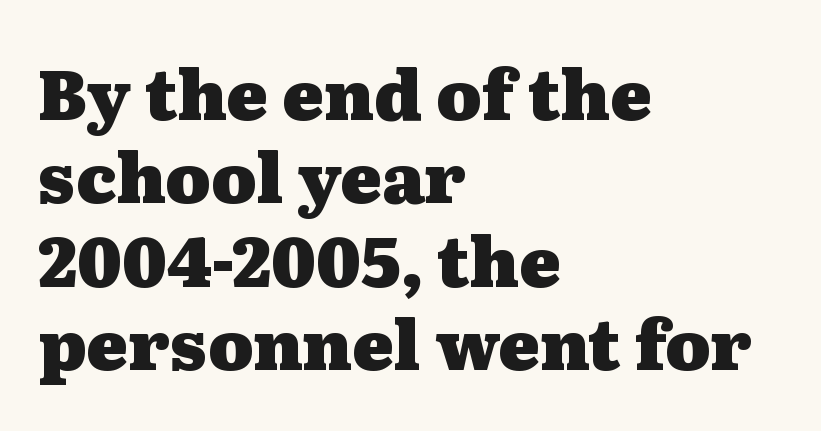
The letterforms sit shoulder to shoulder at normal distance. Examine the stroke ends and you'll spot serifs. Italic: no, the glyphs are upright roman. Check under the words: just untouched page. A dark, heavy texture on the line: the type is bold. Proportional: the letters do not fall into vertical columns.
